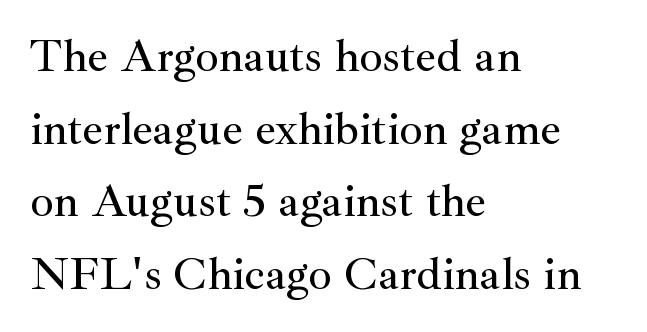
The image shows 46 px serif type, upright; set left-aligned, normal line spacing (1.58x), normal letter spacing, not underlined; medium stroke contrast and a small x-height.
